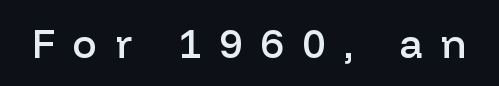
{"serif": "no", "italic": "no", "bold": "semi", "weight": "semibold", "width": "normal", "stroke_contrast": "low", "x_height": "medium", "monospaced": "no", "underline": "no", "letter_spacing": "wide", "letter_spacing_em": 0.46, "glyph_px": 40}
